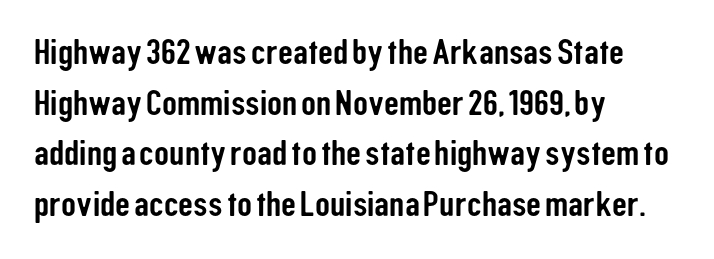
{"serif": "no", "italic": "no", "width": "condensed", "stroke_contrast": "low", "x_height": "medium", "monospaced": "no", "underline": "no", "align": "left", "line_spacing": "normal", "line_spacing_ratio": 1.37, "letter_spacing": "normal", "letter_spacing_em": 0.0, "glyph_px": 37}
